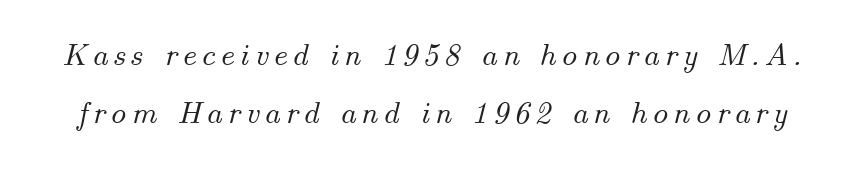
{"italic": "yes", "lean": "right", "slant_degrees": 14, "width": "normal", "stroke_contrast": "medium", "x_height": "small", "monospaced": "no", "underline": "no", "line_spacing_ratio": 1.82, "glyph_px": 32}
